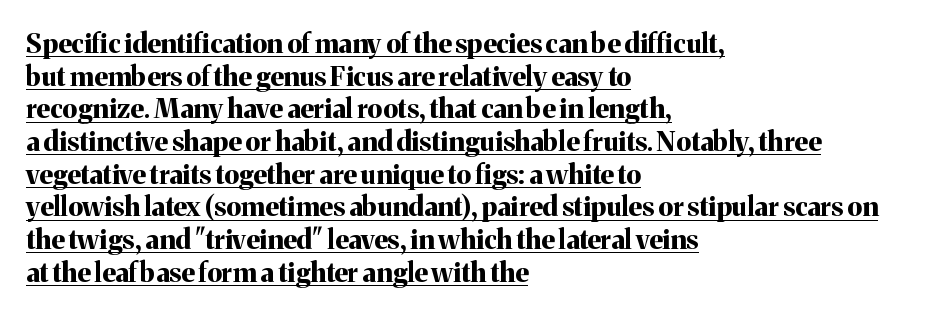
Is there any slant? The stems are plumb. The rendering keeps characters at their native spacing. The passage is arranged the way most books set body copy — flush left. A full-strength bold gives these letters their thick strokes. Underlined type.
